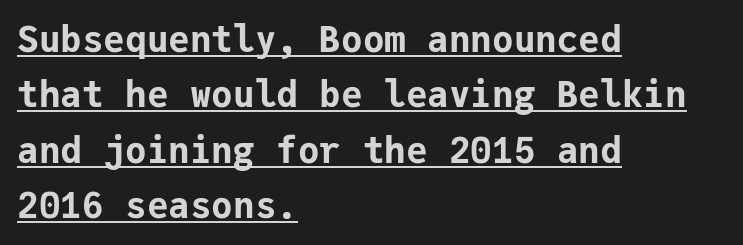
Q: Is the text bold? A: Yes.
Q: Is the text italic (slanted)? A: No, it is upright.
Q: Is the typeface a serif or a sans-serif typeface? A: Sans-serif.
Q: Is the text underlined? A: Yes.
Q: How is the paragraph aligned? A: Left-aligned.
Q: Is the spacing between letters normal or unusually wide? A: Normal.
Q: Is the spacing between lines tight, normal or loose? A: Normal.
Q: Width (condensed, normal, or wide)? A: Normal.
Q: Stroke contrast? A: Low.
Q: x-height? A: Medium.
Q: Monospaced? A: Yes.
